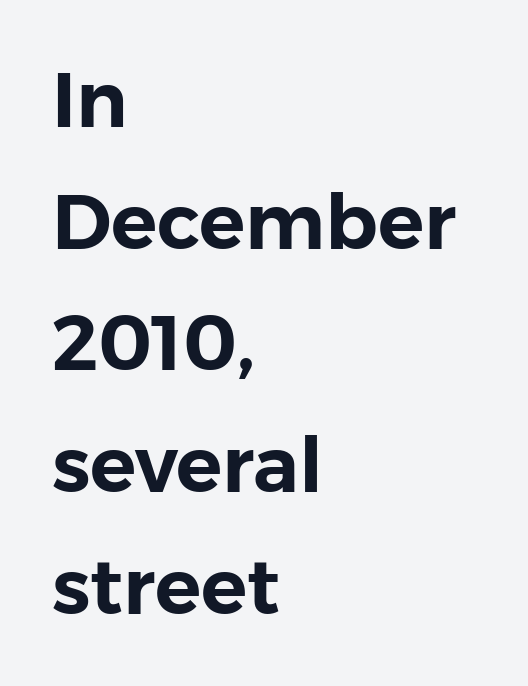
These lines were composed using upright roman letters. Proportional: the letters do not fall into vertical columns. Vertical spacing — default. Left-aligned paragraph, ragged on the right. The glyphs in this specimen are sans serif.
